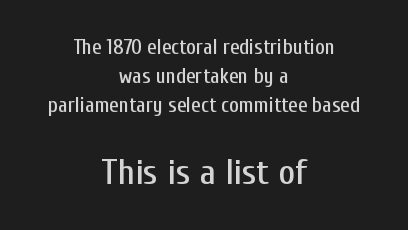
The image shows 36 px condensed sans-serif type, upright; set centered, normal line spacing (1.39x), normal letter spacing, not underlined; the second (bottom) block is 1.71x larger; low stroke contrast and a medium x-height.
